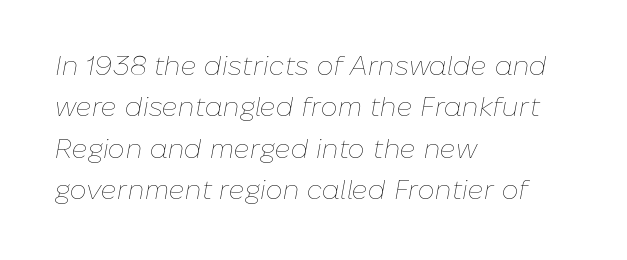
The image shows 27 px text type, italic (leaning right); set left-aligned, normal line spacing (1.53x), normal letter spacing, not underlined.
